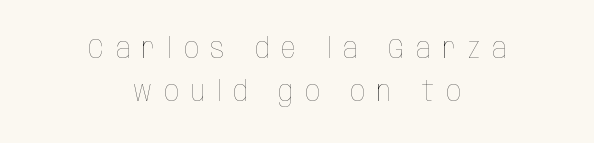
{"italic": "no", "bold": "no", "weight": "thin", "width": "condensed", "stroke_contrast": "low", "x_height": "large", "monospaced": "no", "underline": "no", "align": "center", "line_spacing": "normal", "line_spacing_ratio": 1.5, "letter_spacing": "wide", "letter_spacing_em": 0.41, "glyph_px": 29}
